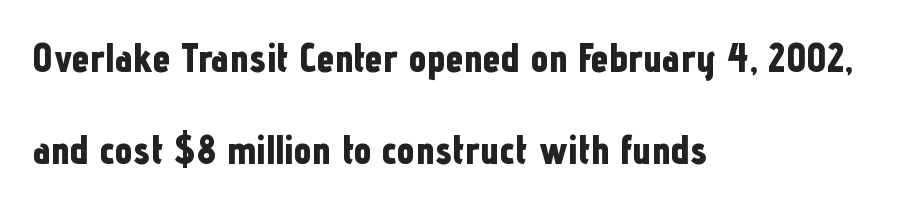
You could not count columns in this text — the font is proportionally spaced. The glyphs are unaccompanied by any horizontal stroke below them. The font is running at its bold setting. Style check: upright. The rendering shows plain stroke endings on the letterforms — a sans-serif design.
